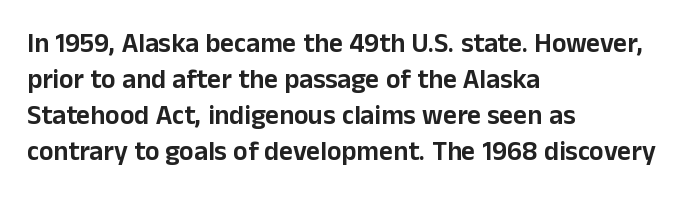
{"italic": "no", "underline": "no", "align": "left", "line_spacing": "normal", "line_spacing_ratio": 1.33, "letter_spacing": "normal", "letter_spacing_em": 0.0, "glyph_px": 27}
